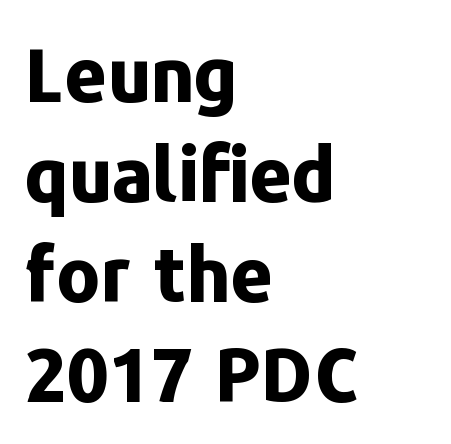
Character widths vary here, with narrow letters taking less room than wide ones. This rendering leaves character spacing at its baseline value. The string is rendered with underlining switched off. Every character sits straight up, as roman type does. The letters carry no serifs — their stems end cleanly without finishing strokes.
